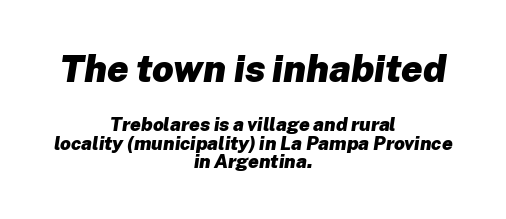
Q: Is the text bold? A: Yes.
Q: Is the text italic (slanted)? A: Yes, it leans right by about 8 degrees.
Q: Is the text underlined? A: No.
Q: How is the paragraph aligned? A: Centered.
Q: Is the spacing between letters normal or unusually wide? A: Normal.
Q: Is the spacing between lines tight, normal or loose? A: Tight.
Q: Which block of text is set in a larger size, the first (top) or the second (bottom)? A: The first (top) one.
Q: Width (condensed, normal, or wide)? A: Normal.
Q: Stroke contrast? A: Low.
Q: x-height? A: Medium.
Q: Monospaced? A: No.
